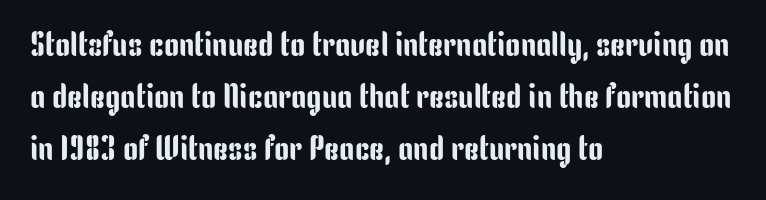
Q: Is the text italic (slanted)? A: No, it is upright.
Q: Is the typeface a serif or a sans-serif typeface? A: Sans-serif.
Q: Is the text underlined? A: No.
Q: How is the paragraph aligned? A: Left-aligned.
Q: Is the spacing between letters normal or unusually wide? A: Normal.
Q: Is the spacing between lines tight, normal or loose? A: Normal.
Q: Width (condensed, normal, or wide)? A: Condensed.
Q: Stroke contrast? A: Low.
Q: x-height? A: Medium.
Q: Monospaced? A: No.
